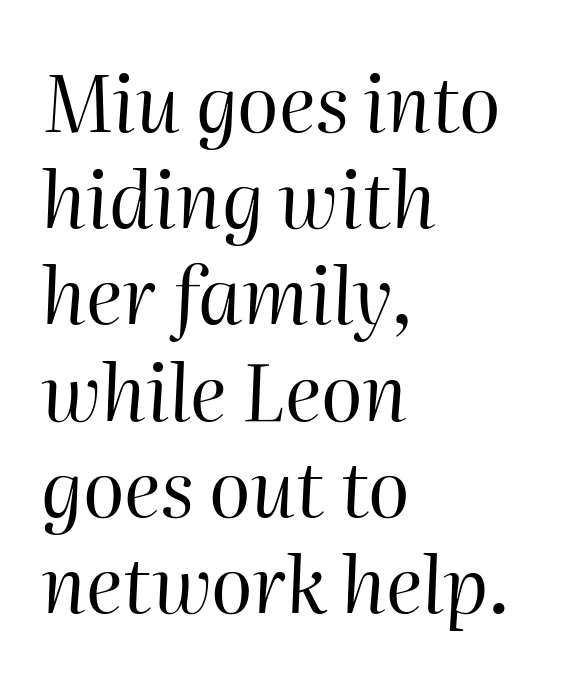
Q: Is the text bold? A: No.
Q: Is the text italic (slanted)? A: Yes, it leans right by about 2 degrees.
Q: Is the text underlined? A: No.
Q: How is the paragraph aligned? A: Left-aligned.
Q: Is the spacing between letters normal or unusually wide? A: Normal.
Q: Is the spacing between lines tight, normal or loose? A: Normal.
Q: Width (condensed, normal, or wide)? A: Normal.
Q: Stroke contrast? A: High.
Q: x-height? A: Medium.
Q: Monospaced? A: No.
